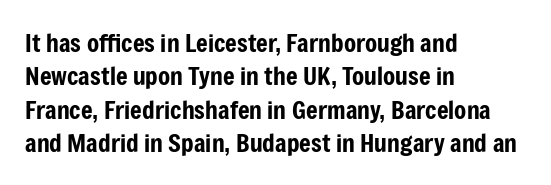
The image shows 25 px text type, upright; set left-aligned, normal line spacing (1.34x), normal letter spacing, not underlined.
